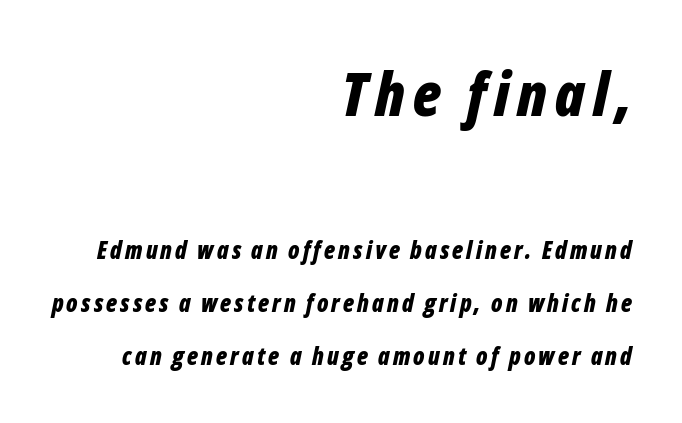
Does the copy run flush right? Yes — the right margin is perfectly even. The passage shown is not underscored anywhere. The face used here has a pronounced slope to its letters. In terms of weight, the rendering is a true, heavy bold. Size contrast runs from large at the top to small at the bottom. The rendering uses natural spacing where letterforms have individual widths.
